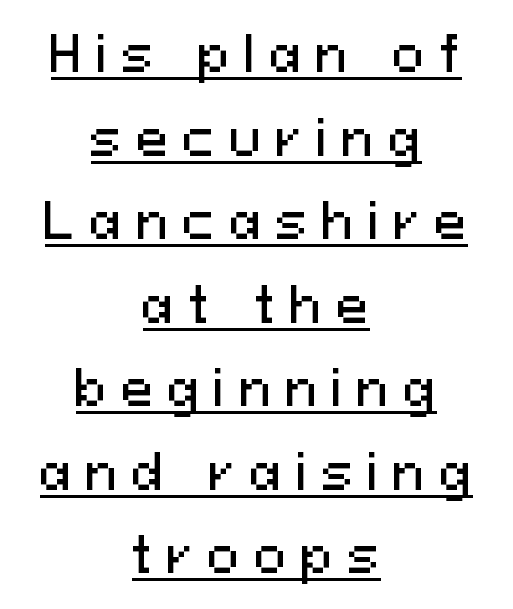
{"serif": "no", "italic": "no", "width": "normal", "stroke_contrast": "medium", "x_height": "medium", "monospaced": "no", "underline": "yes", "align": "center", "line_spacing_ratio": 1.74, "letter_spacing": "wide", "letter_spacing_em": 0.3, "glyph_px": 48}
